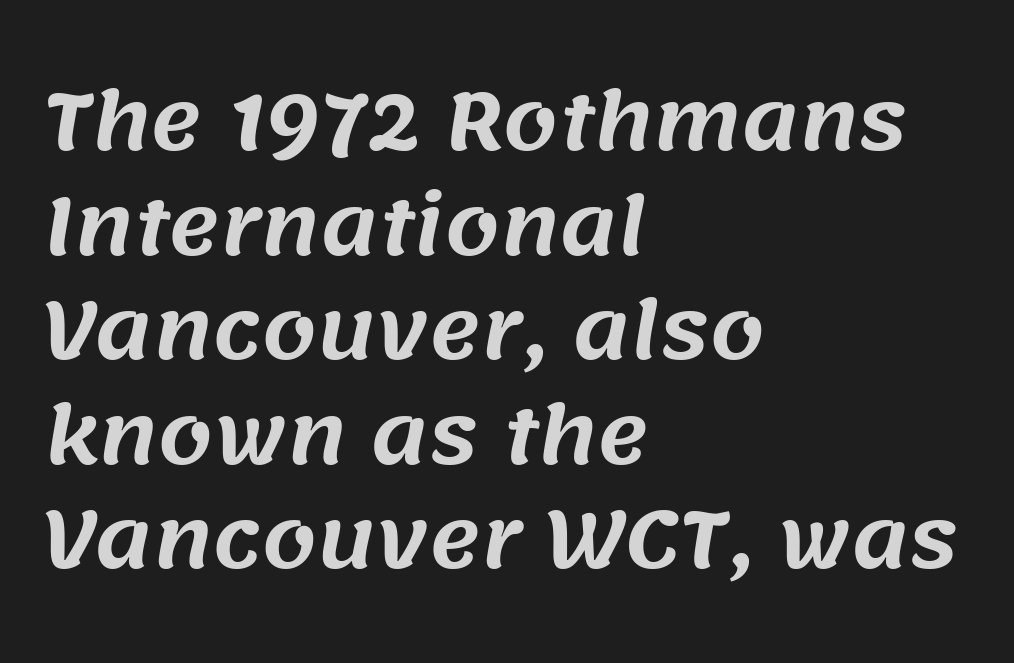
Q: Is the typeface a serif or a sans-serif typeface? A: Sans-serif.
Q: Is the text underlined? A: No.
Q: How is the paragraph aligned? A: Left-aligned.
Q: Is the spacing between letters normal or unusually wide? A: Normal.
Q: Is the spacing between lines tight, normal or loose? A: Normal.
Q: Width (condensed, normal, or wide)? A: Normal.
Q: Stroke contrast? A: Medium.
Q: x-height? A: Large.
Q: Monospaced? A: No.
